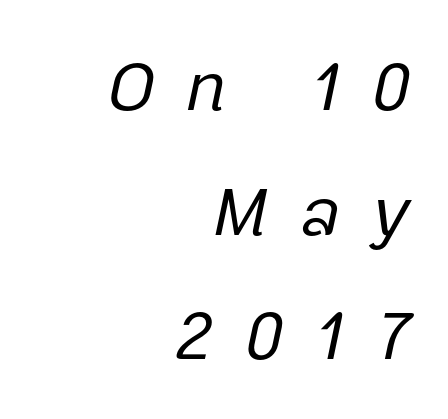
{"italic": "yes", "lean": "right", "slant_degrees": 12, "bold": "no", "weight": "regular", "width": "normal", "stroke_contrast": "low", "x_height": "medium", "monospaced": "no", "underline": "no", "align": "right", "line_spacing_ratio": 1.78, "letter_spacing": "wide", "letter_spacing_em": 0.45, "glyph_px": 70}
